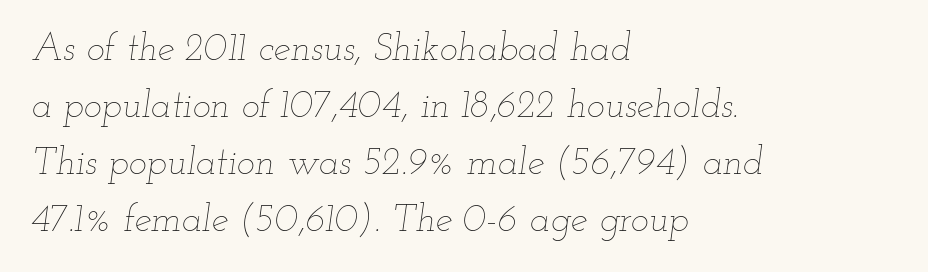
Horizontally, the lines are justified to the leading edge only. The baseline area is clear. The whole block is typeset with a tilt. Nothing heavy about these letters — not bold at all.
